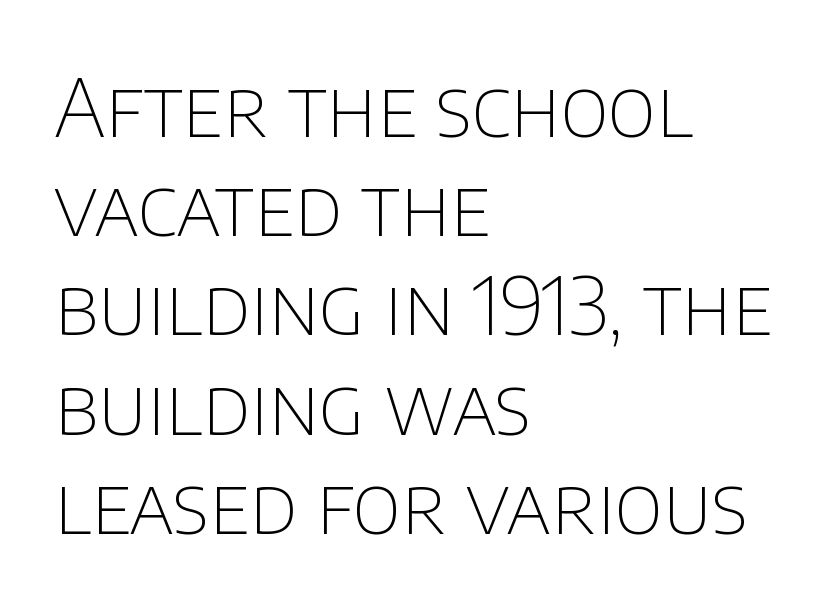
{"serif": "no", "italic": "no", "bold": "no", "weight": "thin", "width": "normal", "stroke_contrast": "low", "x_height": "large", "monospaced": "no", "underline": "no", "align": "left", "line_spacing_ratio": 1.24, "letter_spacing": "normal", "letter_spacing_em": 0.0, "glyph_px": 80}
